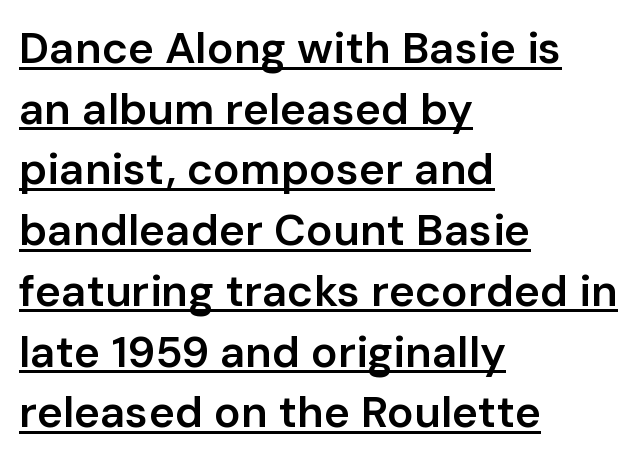
The font family rendered here belongs to the sans-serif group. Casual observation: everything's shoved over to the left. The letters advance in unequal steps, a hallmark of proportional type. These words are printed semibold, heavier than regular yet not bold. Posture: vertical. Evenly set lines give the paragraph a standard silhouette.
